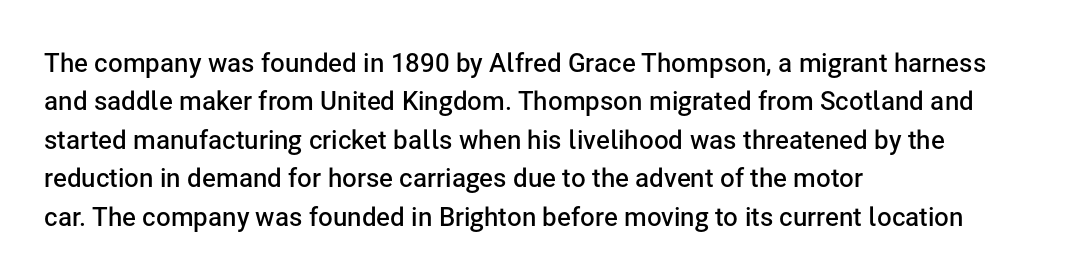
{"italic": "no", "bold": "semi", "underline": "no", "align": "left", "line_spacing": "normal", "line_spacing_ratio": 1.48, "letter_spacing": "normal", "letter_spacing_em": 0.0, "glyph_px": 26}
